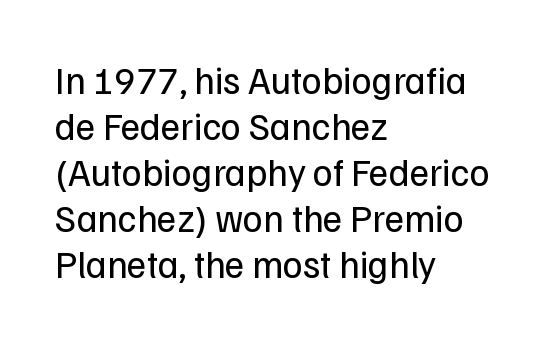
Is this a fixed-width face? No — the glyphs have proportional, varying widths. This sample is left-justified, so line endings fall wherever the words run out. Designer's note — italics off, roman on. A clean baseline with only descenders dipping below it. Compared with typical body copy, the letter spacing here is the same.
